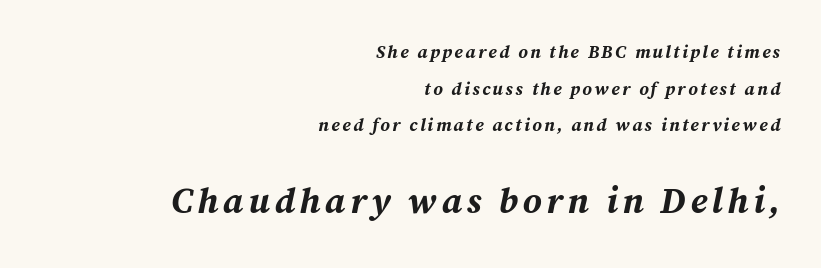
Q: Is the text bold? A: Yes.
Q: Is the text italic (slanted)? A: Yes, it leans right by about 12 degrees.
Q: Is the text underlined? A: No.
Q: How is the paragraph aligned? A: Right-aligned.
Q: Is the spacing between lines tight, normal or loose? A: Loose.
Q: Which block of text is set in a larger size, the first (top) or the second (bottom)? A: The second (bottom) one.
Q: Width (condensed, normal, or wide)? A: Normal.
Q: Stroke contrast? A: Medium.
Q: x-height? A: Medium.
Q: Monospaced? A: No.
